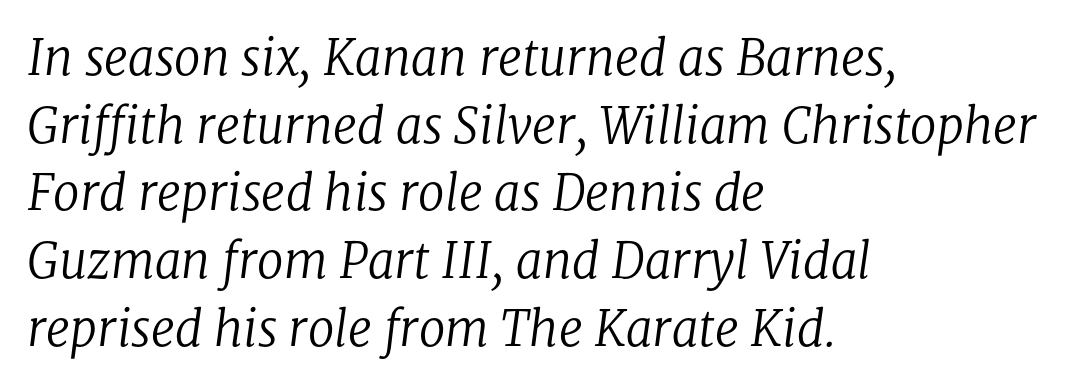
{"serif": "yes", "italic": "yes", "lean": "right", "slant_degrees": 8, "bold": "no", "weight": "regular", "width": "normal", "stroke_contrast": "low", "x_height": "medium", "monospaced": "no", "underline": "no", "align": "left", "line_spacing": "normal", "line_spacing_ratio": 1.41, "letter_spacing": "normal", "letter_spacing_em": 0.0, "glyph_px": 48}
